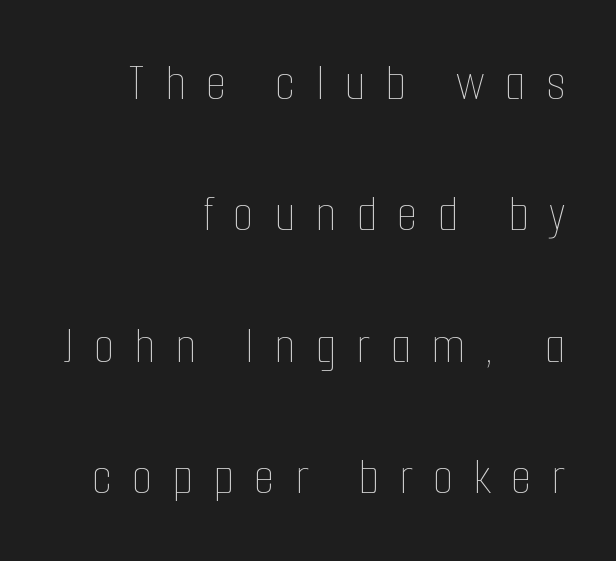
The image shows 53 px thin, condensed type, upright; set right-aligned, loose line spacing (2.48x), unusually wide letter spacing (+0.38 em), not underlined; low stroke contrast and a medium x-height.
